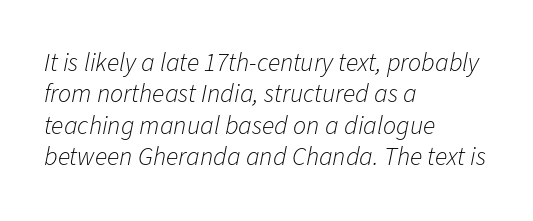
Nothing unusual about the tracking: characters are spaced as the font intends. The passage shown is not underscored anywhere. The strokes carry an ordinary text weight at most. Italic? Definitely — the glyphs are oblique.
